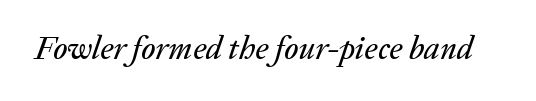
Q: Is the text italic (slanted)? A: Yes, it leans right by about 20 degrees.
Q: Is the text underlined? A: No.
Q: Is the spacing between letters normal or unusually wide? A: Normal.
Q: Width (condensed, normal, or wide)? A: Normal.
Q: Stroke contrast? A: Low.
Q: x-height? A: Medium.
Q: Monospaced? A: No.
